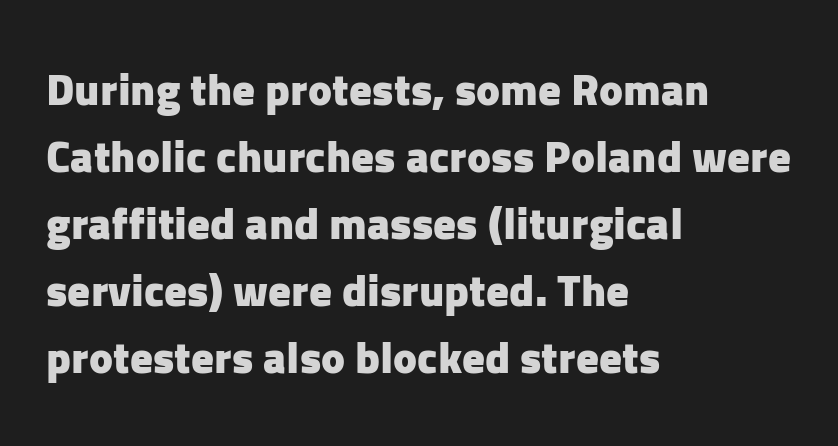
Q: Is the text bold? A: Yes.
Q: Is the text italic (slanted)? A: No, it is upright.
Q: Is the typeface a serif or a sans-serif typeface? A: Sans-serif.
Q: Is the text underlined? A: No.
Q: How is the paragraph aligned? A: Left-aligned.
Q: Is the spacing between letters normal or unusually wide? A: Normal.
Q: Is the spacing between lines tight, normal or loose? A: Normal.
Q: Width (condensed, normal, or wide)? A: Normal.
Q: Stroke contrast? A: Low.
Q: x-height? A: Medium.
Q: Monospaced? A: No.
